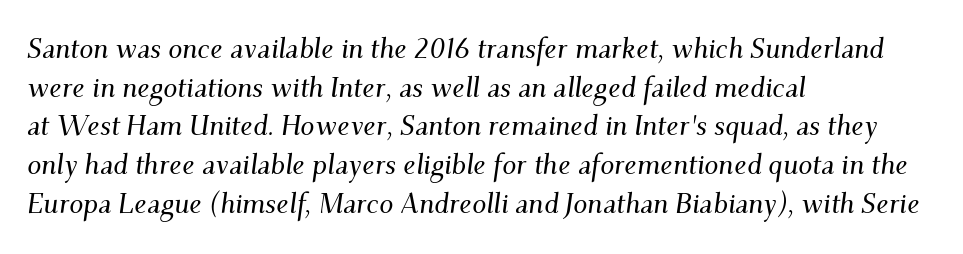
Q: Is the text italic (slanted)? A: Yes, it leans right by about 9 degrees.
Q: Is the typeface a serif or a sans-serif typeface? A: Serif.
Q: Is the text underlined? A: No.
Q: How is the paragraph aligned? A: Left-aligned.
Q: Is the spacing between letters normal or unusually wide? A: Normal.
Q: Is the spacing between lines tight, normal or loose? A: Normal.
Q: Width (condensed, normal, or wide)? A: Normal.
Q: Stroke contrast? A: Medium.
Q: x-height? A: Small.
Q: Monospaced? A: No.
